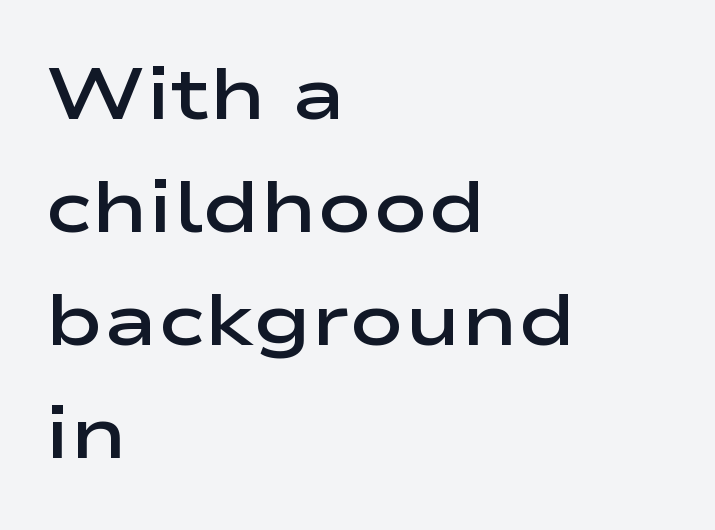
The passage shown is typeset with a sans-serif family. These lines stack with their left ends in a neat column. If you measured baseline to baseline, you'd find a middling distance. Does extra space separate the letters? No, they use regular spacing. Do the characters align in a grid? No, the font is proportional.
